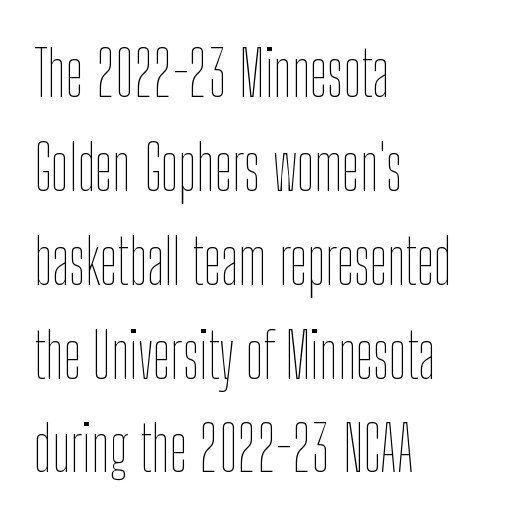
The image shows 63 px thin, condensed type, upright; set left-aligned, normal line spacing (1.49x), normal letter spacing, not underlined; low stroke contrast and a medium x-height.
